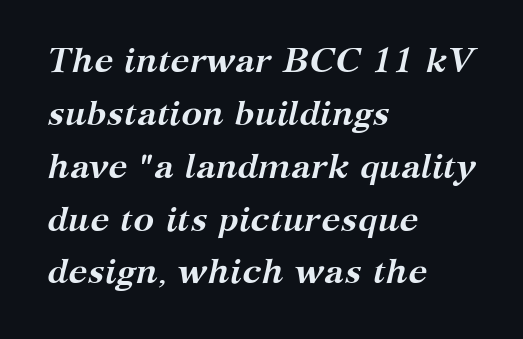
The image shows 35 px semibold serif type, italic (leaning right); set left-aligned, normal line spacing (1.51x), normal letter spacing, not underlined; medium stroke contrast and a medium x-height.
